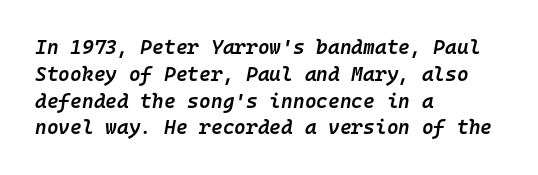
{"italic": "yes", "lean": "right", "slant_degrees": 10, "bold": "semi", "underline": "no", "align": "left", "line_spacing": "normal", "line_spacing_ratio": 1.34, "letter_spacing": "normal", "letter_spacing_em": 0.0, "glyph_px": 20}
